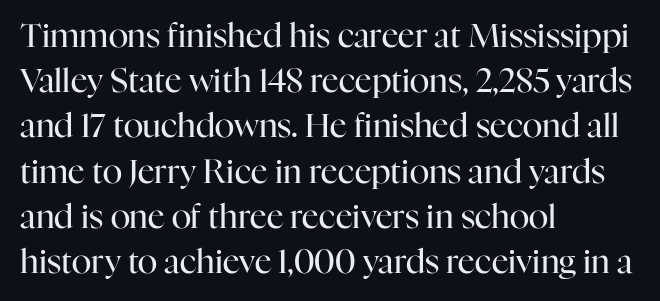
Q: Is the text bold? A: No.
Q: Is the text italic (slanted)? A: No, it is upright.
Q: Is the typeface a serif or a sans-serif typeface? A: Serif.
Q: Is the text underlined? A: No.
Q: How is the paragraph aligned? A: Left-aligned.
Q: Is the spacing between letters normal or unusually wide? A: Normal.
Q: Is the spacing between lines tight, normal or loose? A: Normal.
Q: Width (condensed, normal, or wide)? A: Normal.
Q: Stroke contrast? A: High.
Q: x-height? A: Medium.
Q: Monospaced? A: No.
